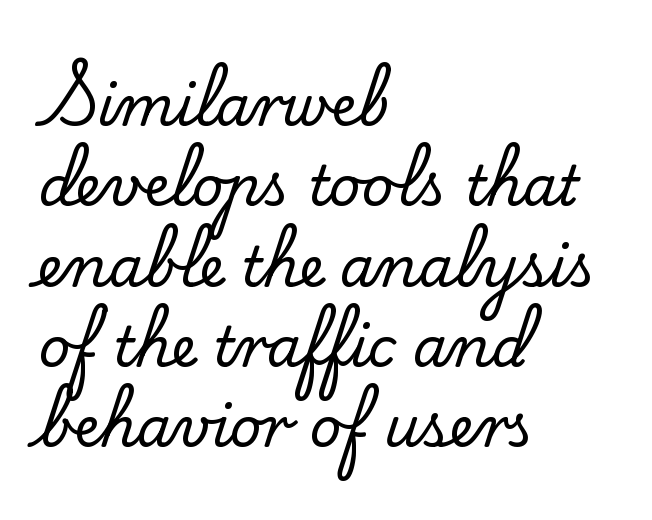
The image shows 55 px serif type; set left-aligned, normal line spacing (1.46x), normal letter spacing, not underlined; low stroke contrast and a small x-height.
